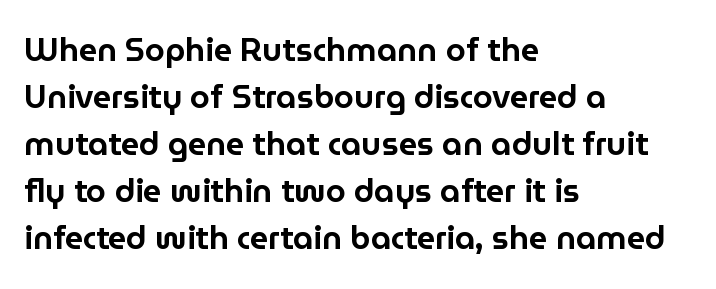
Each word holds together tightly as a unit, with standard inter-letter gaps. Nope, not italic — everything's standing straight. Lines of text with bare space underneath. A typesetter would call this leading conventional body-copy spacing. Stroke terminals: plain, sans-serif. Where is the straight margin? On the left.
